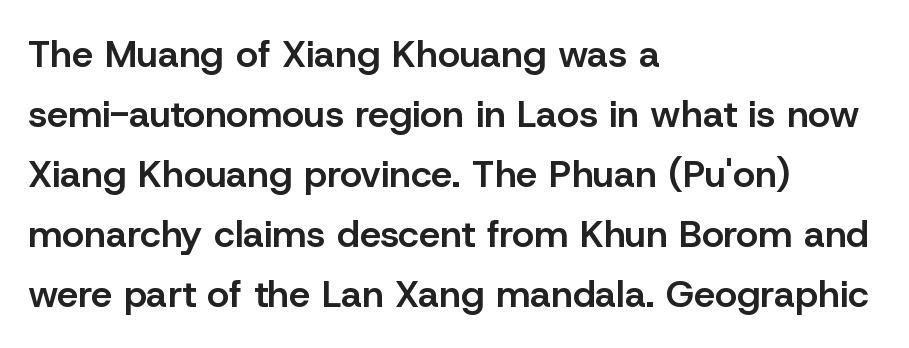
Q: Is the text bold? A: Semi-bold.
Q: Is the text italic (slanted)? A: No, it is upright.
Q: Is the typeface a serif or a sans-serif typeface? A: Sans-serif.
Q: Is the text underlined? A: No.
Q: How is the paragraph aligned? A: Left-aligned.
Q: Is the spacing between letters normal or unusually wide? A: Normal.
Q: Is the spacing between lines tight, normal or loose? A: Normal.
Q: Width (condensed, normal, or wide)? A: Normal.
Q: Stroke contrast? A: Low.
Q: x-height? A: Medium.
Q: Monospaced? A: No.
